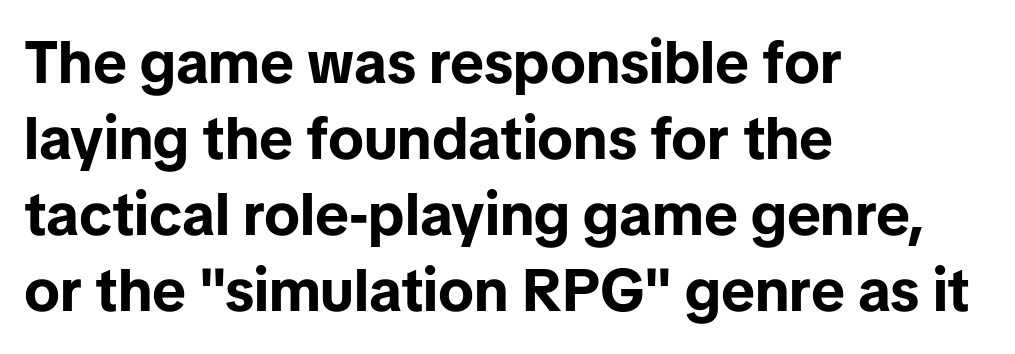
Clear beneath every line of the passage. Posture: upright roman. The gaps between neighbouring characters are ordinary and unremarkable. Regular leading.
